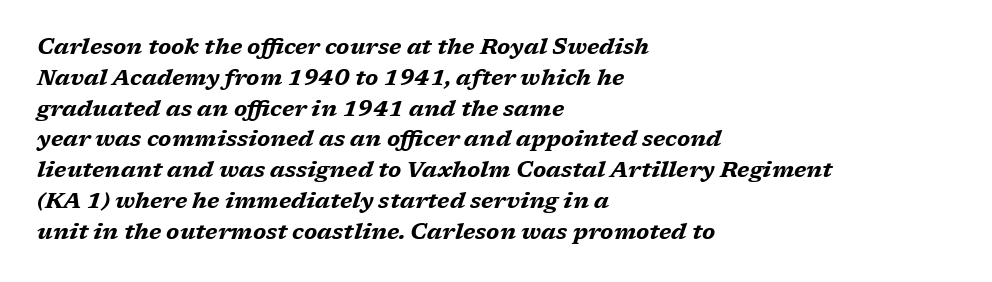
Successive baselines arrive at the customary interval. Heavy, bold letterforms. The string is rendered with underlining switched off. If you drew a line through each stem, it would be angled. Leftover space on each line is placed entirely after the last word. Glyph-to-glyph distance matches everyday printed text.
